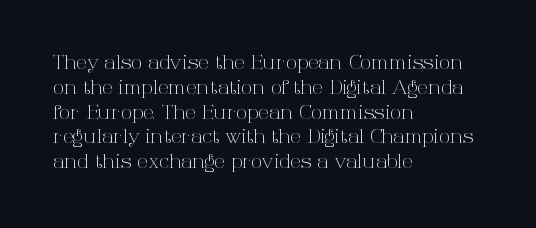
Each stroke keeps to a modest, everyday thickness or less. The type is set solid horizontally, with unmodified tracking. Italic: no, the glyphs are upright roman. In CSS terms this would be text-align: left.
